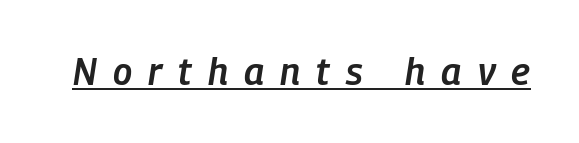
{"italic": "yes", "lean": "right", "slant_degrees": 9, "bold": "semi", "weight": "semibold", "width": "condensed", "stroke_contrast": "low", "x_height": "medium", "monospaced": "no", "underline": "yes", "letter_spacing": "wide", "letter_spacing_em": 0.44, "glyph_px": 37}
